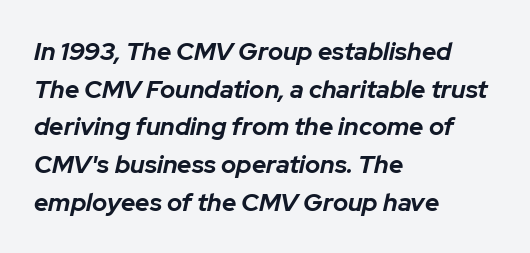
The setting favours the left margin, as ordinary paragraphs usually do. The face used here has the dense, thick strokes of a bold. Default kerning and tracking; the words read as compact shapes. The space between consecutive lines is moderate. Descender tails drop into unmarked territory.
